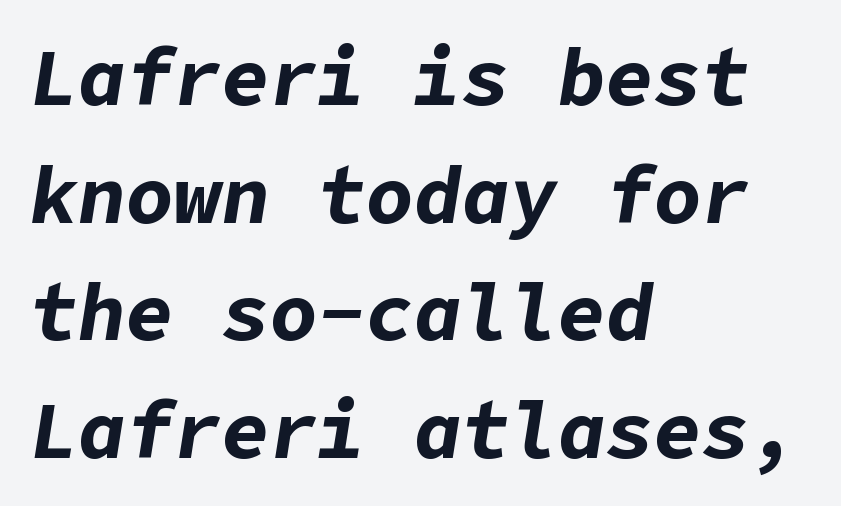
Q: Is the text bold? A: Yes.
Q: Is the text italic (slanted)? A: Yes, it leans right by about 9 degrees.
Q: Is the text underlined? A: No.
Q: How is the paragraph aligned? A: Left-aligned.
Q: Is the spacing between letters normal or unusually wide? A: Normal.
Q: Is the spacing between lines tight, normal or loose? A: Normal.
Q: Width (condensed, normal, or wide)? A: Normal.
Q: Stroke contrast? A: Low.
Q: x-height? A: Medium.
